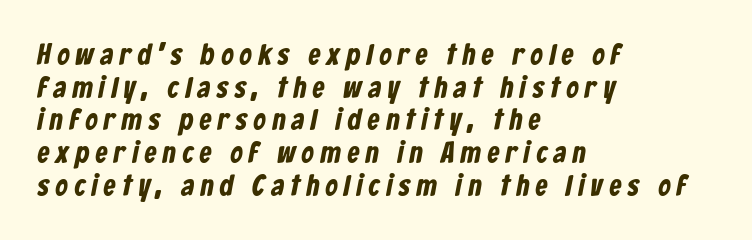
Q: Is the typeface a serif or a sans-serif typeface? A: Sans-serif.
Q: Is the text underlined? A: No.
Q: How is the paragraph aligned? A: Left-aligned.
Q: Is the spacing between letters normal or unusually wide? A: Unusually wide.
Q: Is the spacing between lines tight, normal or loose? A: Tight.
Q: Width (condensed, normal, or wide)? A: Condensed.
Q: Stroke contrast? A: Low.
Q: x-height? A: Medium.
Q: Monospaced? A: No.
